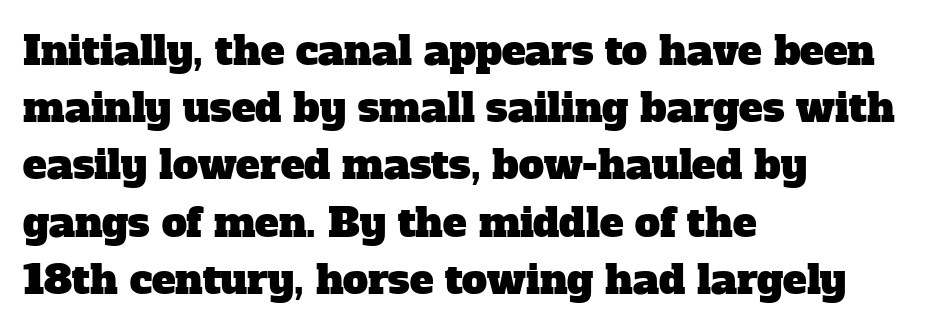
The image shows 40 px serif type; set left-aligned, normal line spacing (1.43x), normal letter spacing, not underlined; low stroke contrast and a medium x-height.
